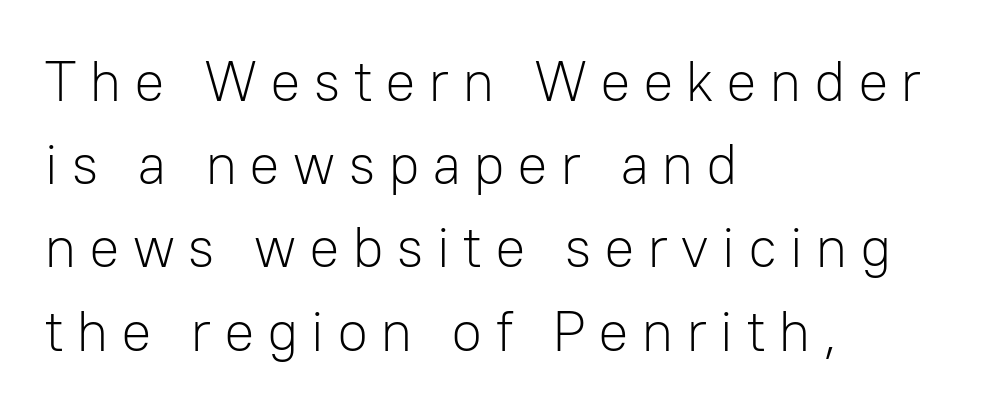
These lines stack with their left ends in a neat column. Character widths vary here, with narrow letters taking less room than wide ones. No heavy texture on the line: the type isn't bold. Glyph-to-glyph distance is far greater than everyday printed text. Does the lettering tilt? It doesn't — this is upright.
